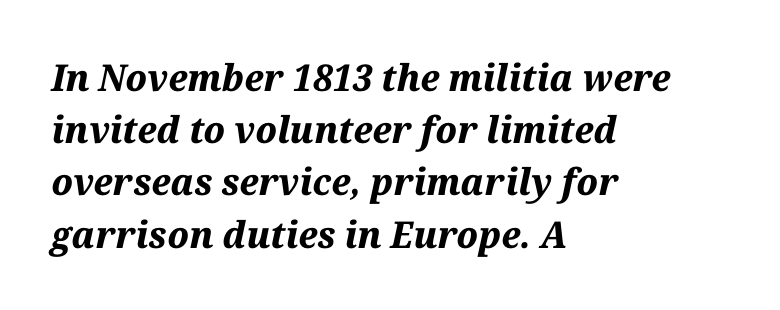
The image shows 37 px bold type, italic (leaning right); set left-aligned, normal line spacing (1.41x), normal letter spacing, not underlined; medium stroke contrast and a medium x-height.
